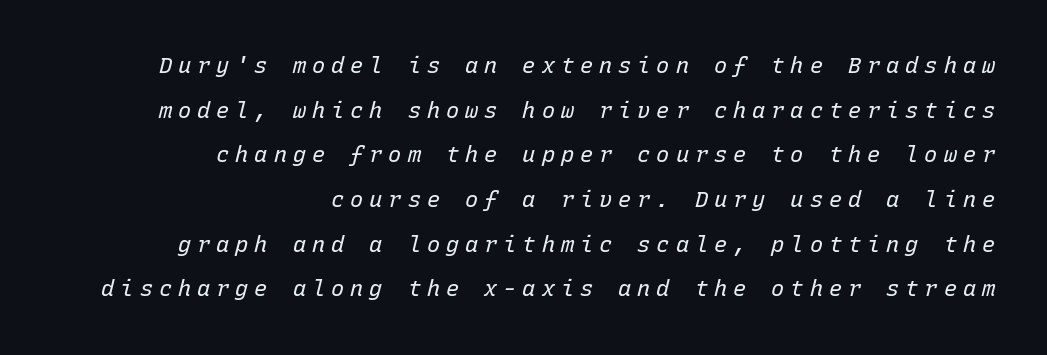
Loosely led — the rows are spread out. The passage shown is not bold in any degree. Caption: multi-line text, flush right, ragged left. The zone under the glyphs is completely vacant. Designer's note — italics engaged. The letters are spread apart with noticeably loose tracking.
